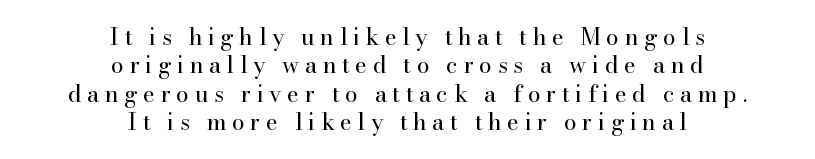
Q: Is the text bold? A: No.
Q: Is the text italic (slanted)? A: No, it is upright.
Q: Is the text underlined? A: No.
Q: How is the paragraph aligned? A: Centered.
Q: Is the spacing between letters normal or unusually wide? A: Unusually wide.
